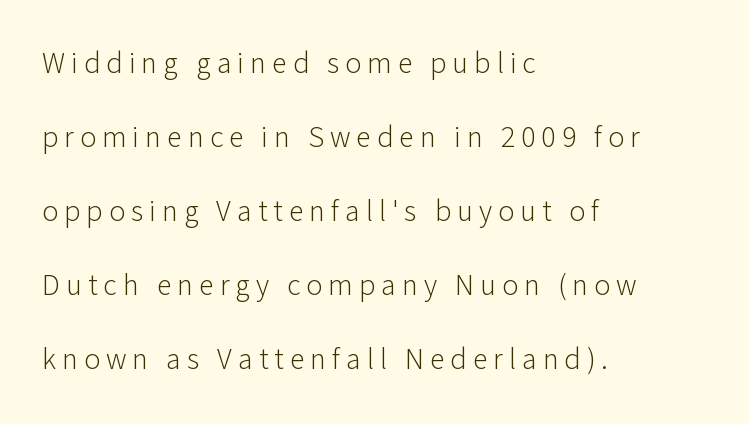
The image shows 30 px light sans-serif type, upright; set left-aligned, loose line spacing (2.47x), unusually wide letter spacing (+0.2 em), not underlined; low stroke contrast and a medium x-height.
